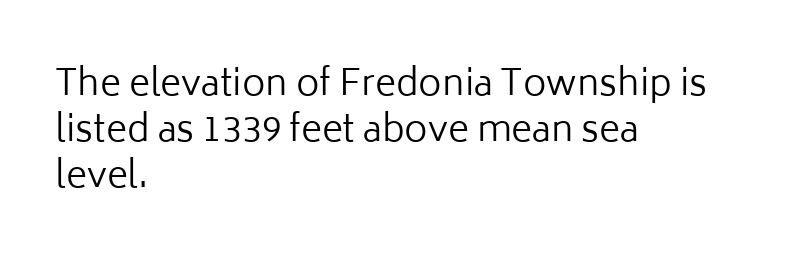
Q: Is the text bold? A: No.
Q: Is the text italic (slanted)? A: No, it is upright.
Q: Is the typeface a serif or a sans-serif typeface? A: Sans-serif.
Q: Is the text underlined? A: No.
Q: How is the paragraph aligned? A: Left-aligned.
Q: Is the spacing between letters normal or unusually wide? A: Normal.
Q: Is the spacing between lines tight, normal or loose? A: Normal.
Q: Width (condensed, normal, or wide)? A: Normal.
Q: Stroke contrast? A: Low.
Q: x-height? A: Medium.
Q: Monospaced? A: No.
